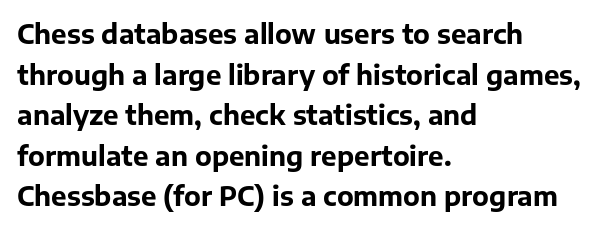
Students, note that the glyphs here touch the page at normal intervals. Lines of text with bare space underneath. Short and long lines alike share a common starting point at left. The font's upright variant was chosen for this text.
